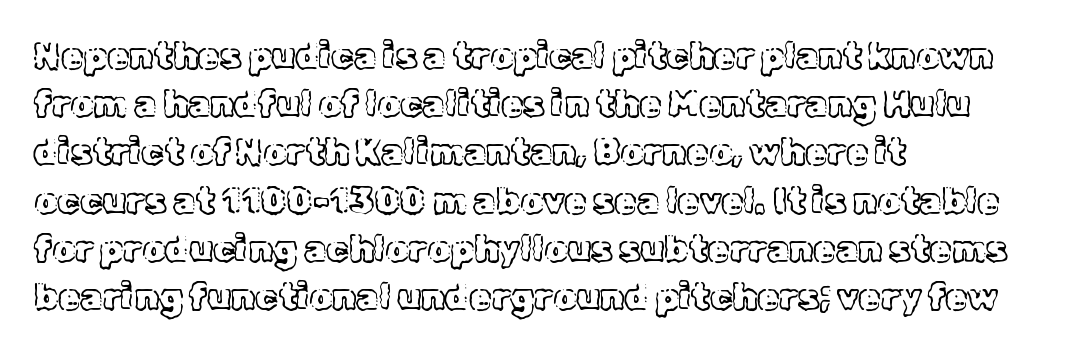
{"italic": "no", "width": "normal", "x_height": "medium", "monospaced": "no", "underline": "no", "align": "left", "line_spacing": "normal", "line_spacing_ratio": 1.34, "letter_spacing": "normal", "letter_spacing_em": 0.0, "glyph_px": 36}
